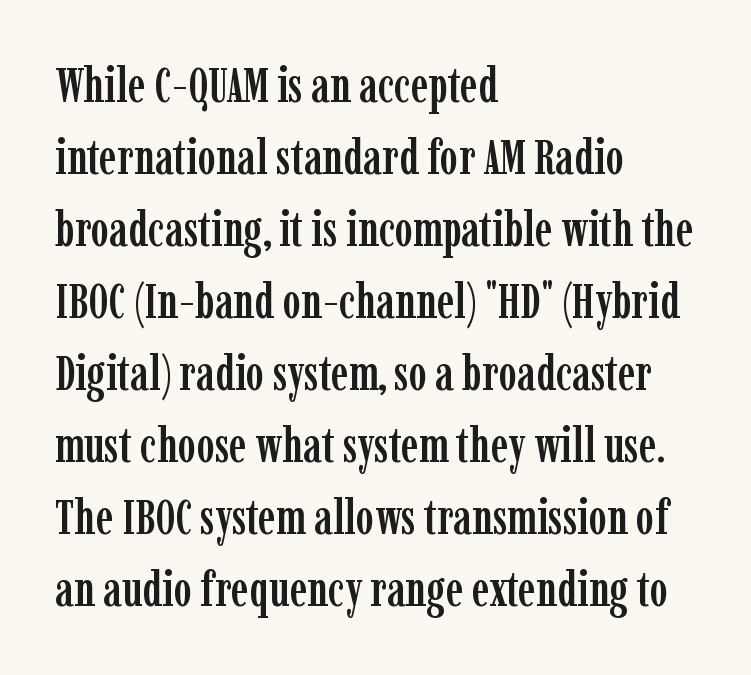
Q: Is the text italic (slanted)? A: No, it is upright.
Q: Is the typeface a serif or a sans-serif typeface? A: Serif.
Q: Is the text underlined? A: No.
Q: How is the paragraph aligned? A: Left-aligned.
Q: Is the spacing between letters normal or unusually wide? A: Normal.
Q: Is the spacing between lines tight, normal or loose? A: Normal.
Q: Width (condensed, normal, or wide)? A: Condensed.
Q: Stroke contrast? A: Low.
Q: x-height? A: Medium.
Q: Monospaced? A: No.
